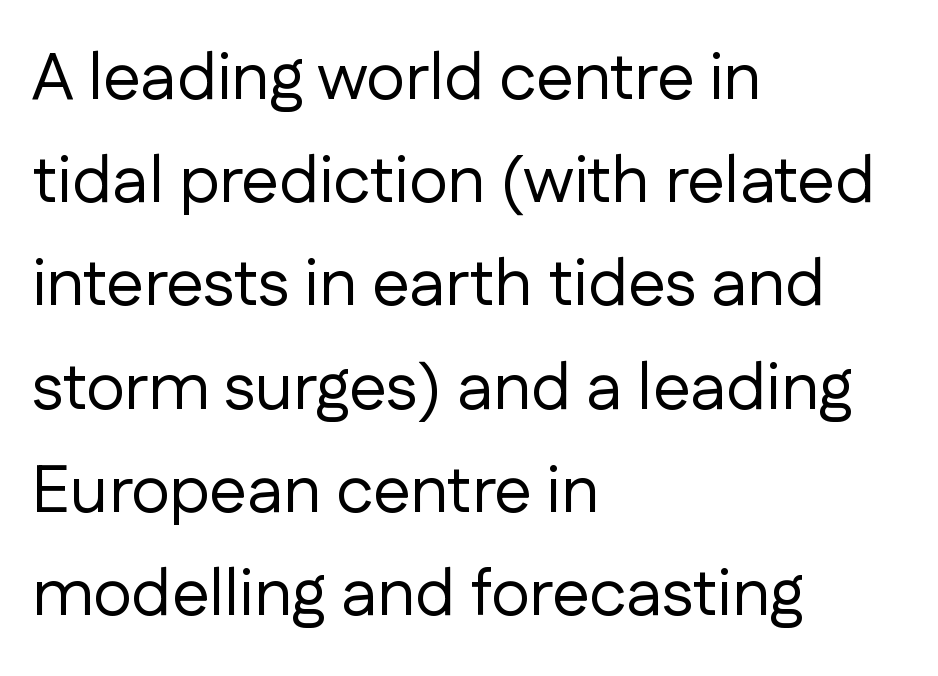
Q: Is the text bold? A: No.
Q: Is the text italic (slanted)? A: No, it is upright.
Q: Is the typeface a serif or a sans-serif typeface? A: Sans-serif.
Q: Is the text underlined? A: No.
Q: How is the paragraph aligned? A: Left-aligned.
Q: Is the spacing between letters normal or unusually wide? A: Normal.
Q: Is the spacing between lines tight, normal or loose? A: Normal.
Q: Width (condensed, normal, or wide)? A: Normal.
Q: Stroke contrast? A: Low.
Q: x-height? A: Medium.
Q: Monospaced? A: No.
